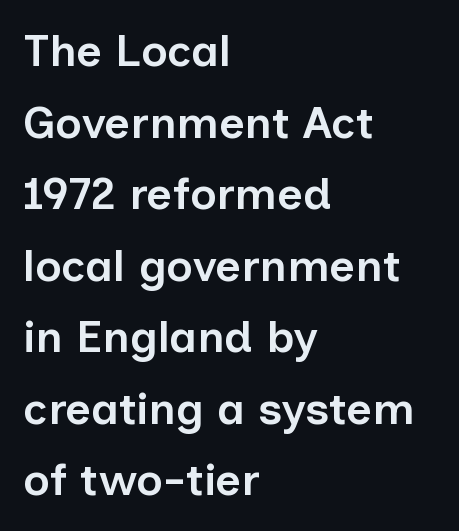
The image shows 45 px semibold sans-serif type, upright; set left-aligned, normal line spacing (1.59x), normal letter spacing, not underlined; low stroke contrast and a medium x-height.
